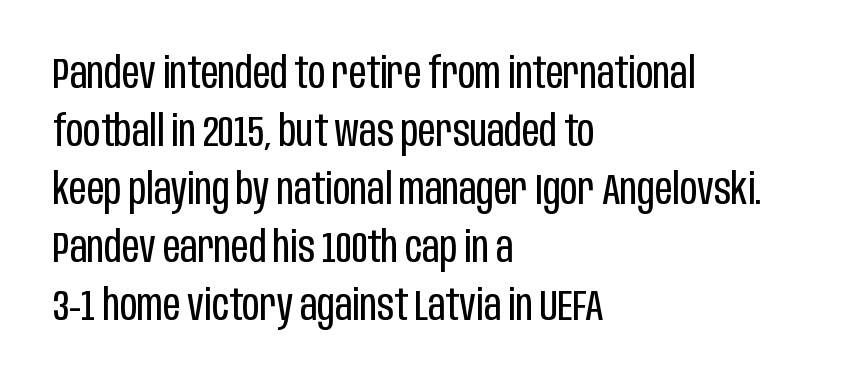
The image shows 43 px regular-weight, condensed sans-serif type, upright; set left-aligned, normal line spacing (1.35x), normal letter spacing, not underlined; low stroke contrast and a large x-height.
